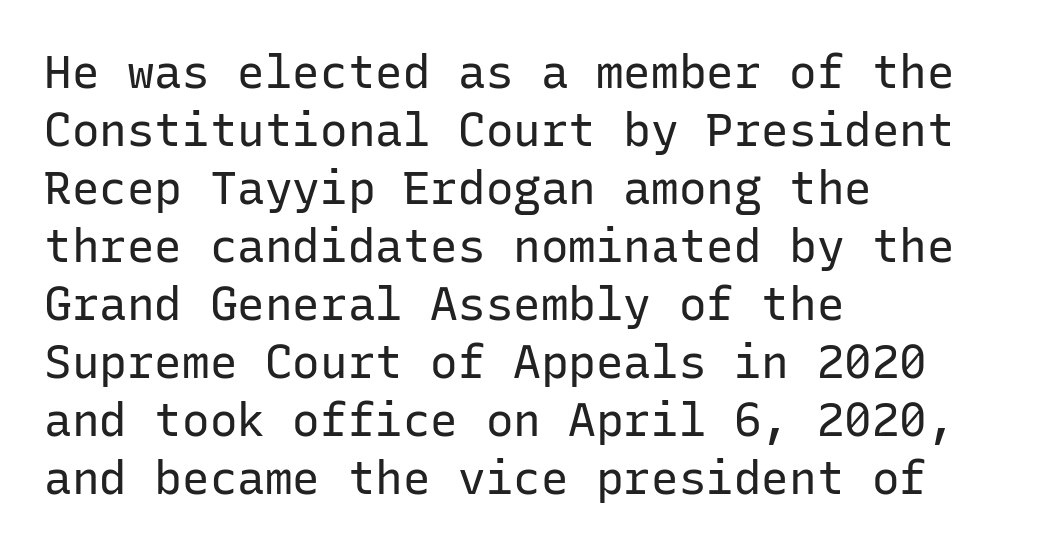
The horizontal fit of the characters is conventional and even. Typeset ragged right — the left edge is the straight one. No extra ink here — the face is not bold. Regular leading. Underline: absent.
